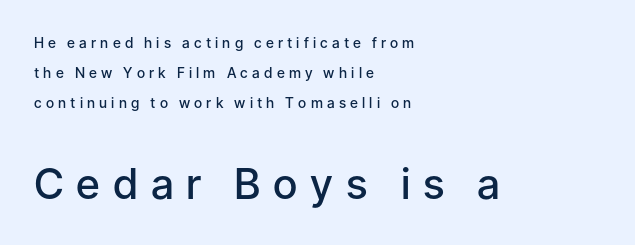
{"serif": "no", "italic": "no", "bold": "semi", "weight": "semibold", "width": "normal", "stroke_contrast": "low", "x_height": "medium", "monospaced": "no", "underline": "no", "align": "left", "line_spacing": "loose", "line_spacing_ratio": 2.16, "letter_spacing": "wide", "letter_spacing_em": 0.3, "larger_block": "second", "size_ratio": 3.0, "glyph_px": 42}
